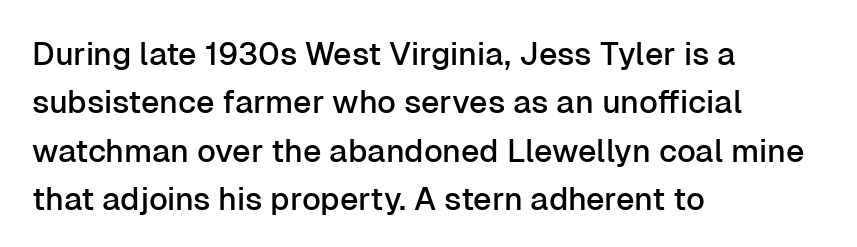
The image shows 32 px sans-serif type, upright; set left-aligned, normal line spacing (1.51x), normal letter spacing, not underlined; low stroke contrast and a medium x-height.
